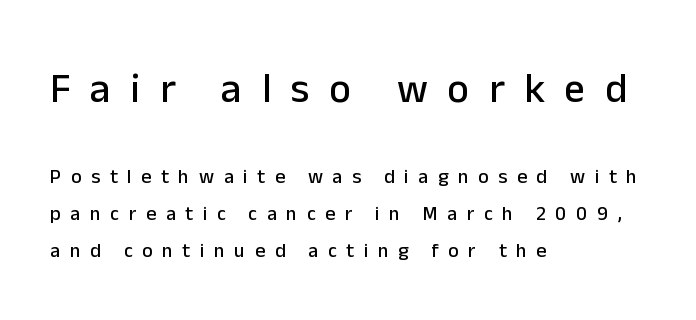
The image shows 41 px sans-serif type, upright; set left-aligned, line spacing 1.84x, unusually wide letter spacing (+0.48 em), not underlined; the first (top) block is 2.05x larger; low stroke contrast and a medium x-height.
